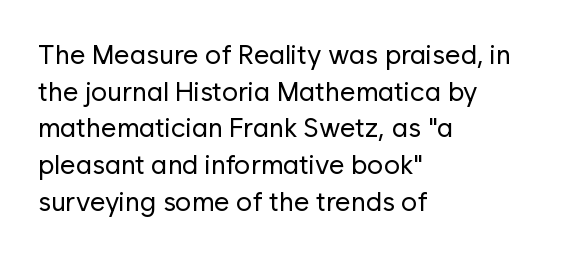
Q: Is the text bold? A: No.
Q: Is the text italic (slanted)? A: No, it is upright.
Q: Is the text underlined? A: No.
Q: How is the paragraph aligned? A: Left-aligned.
Q: Is the spacing between letters normal or unusually wide? A: Normal.
Q: Is the spacing between lines tight, normal or loose? A: Normal.
